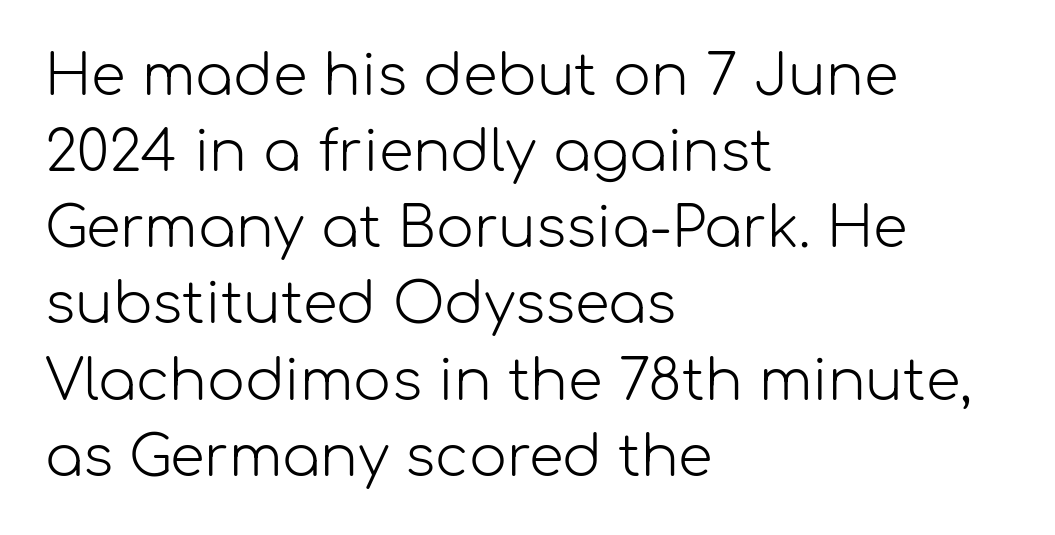
This sample keeps an unexceptional amount of space between lines. Think of a printed novel: that variable character pitch is what you see here. Posture: upright roman. The letters sit at their default tracking, neither squeezed nor spread. Has an underline been added? It has not. Short and long lines alike share a common starting point at left.
